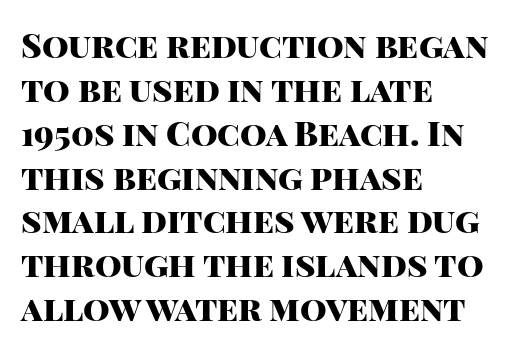
The image shows 34 px heavy sans-serif type, upright; set left-aligned, normal line spacing (1.29x), normal letter spacing, not underlined; high stroke contrast and a large x-height.
